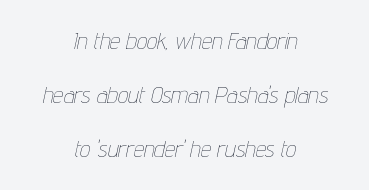
{"italic": "yes", "lean": "right", "slant_degrees": 12, "bold": "no", "underline": "no", "align": "center", "line_spacing": "loose", "line_spacing_ratio": 2.35, "letter_spacing": "normal", "letter_spacing_em": 0.0, "glyph_px": 23}
